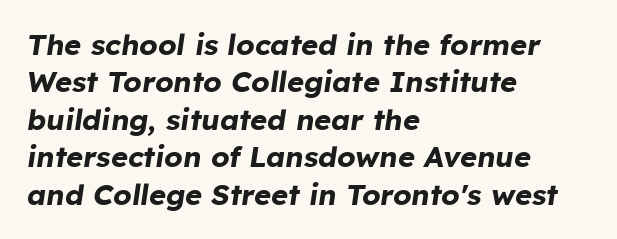
Type without underlining. The face used here has the dense, thick strokes of a bold. Spacing between characters is what you'd get straight out of the box. The space between consecutive lines is moderate.
